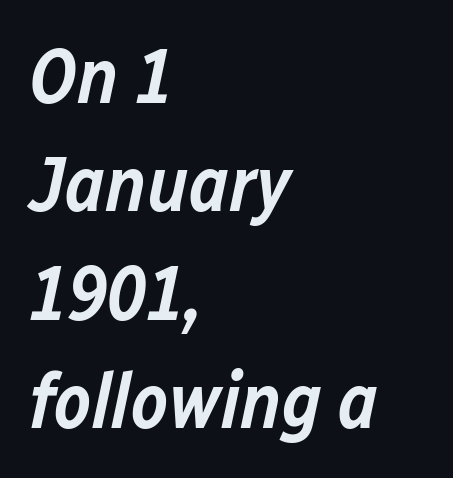
Q: Is the text bold? A: Semi-bold.
Q: Is the text italic (slanted)? A: Yes, it leans right by about 12 degrees.
Q: Is the text underlined? A: No.
Q: How is the paragraph aligned? A: Left-aligned.
Q: Is the spacing between letters normal or unusually wide? A: Normal.
Q: Is the spacing between lines tight, normal or loose? A: Normal.
Q: Width (condensed, normal, or wide)? A: Normal.
Q: Stroke contrast? A: Low.
Q: x-height? A: Medium.
Q: Monospaced? A: No.
